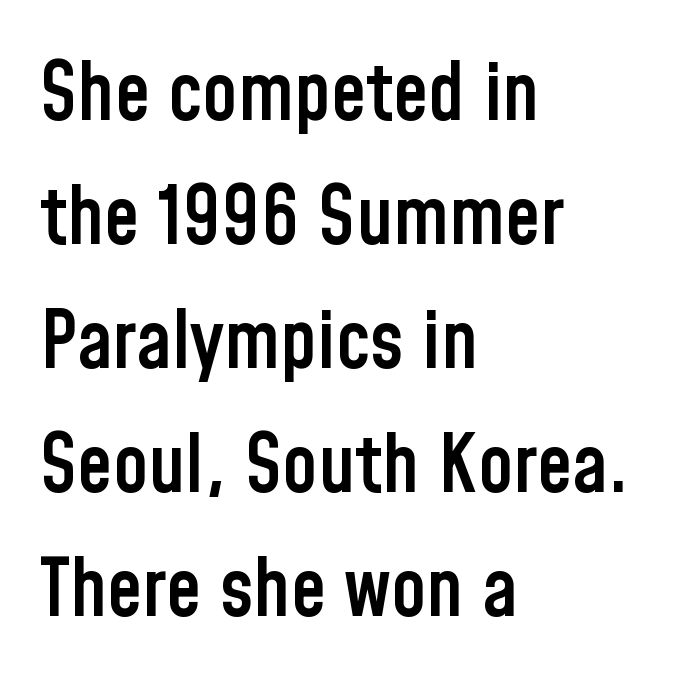
Here the designer chose a conventional face with non-uniform glyph widths. Successive baselines arrive at the customary interval. Stroke thickness is moderately raised; the sample reads as semibold. Line beginnings align vertically; line endings do not. Only glyphs here, with clear space below each row.
